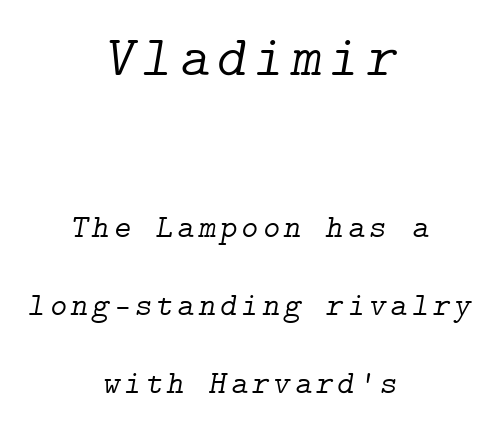
The face looks like a standard text weight, possibly lighter. The designer dialed line spacing up above the default. Any mark beneath the type? The region is blank. You can tell it's italic because the verticals aren't actually vertical. The initial chunk of copy outweighs the following chunk in type size. The passage shown is typeset with a serif family.
